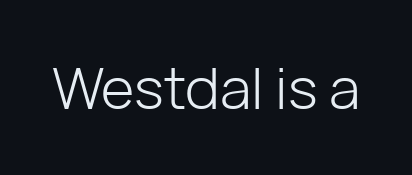
Ascenders rise straight up at ninety degrees. The area under the type is left untouched. Do the characters align in a grid? No, the font is proportional. This sample uses plain, unmodified letter spacing. Classification — sans serif. The passage shown is not bold in any degree.
